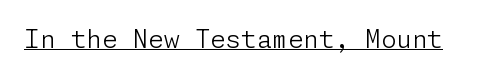
The image shows 25 px text type, upright; set normal letter spacing, underlined.
